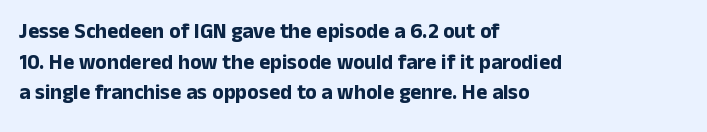
Q: Is the text bold? A: Yes.
Q: Is the text italic (slanted)? A: No, it is upright.
Q: Is the text underlined? A: No.
Q: How is the paragraph aligned? A: Left-aligned.
Q: Is the spacing between letters normal or unusually wide? A: Normal.
Q: Is the spacing between lines tight, normal or loose? A: Normal.
